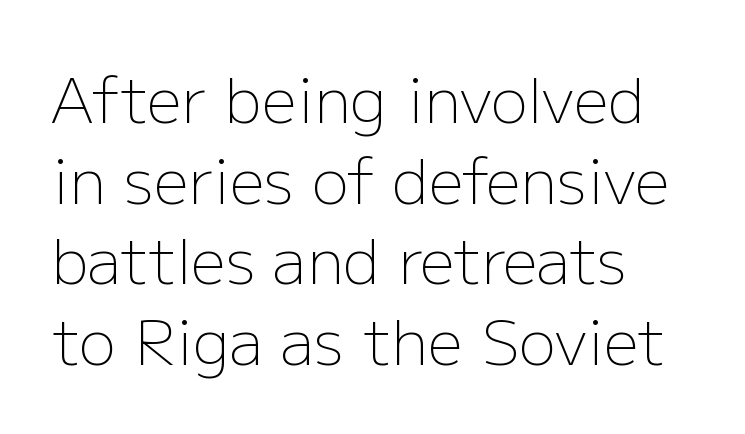
The image shows 62 px light sans-serif type, upright; set left-aligned, normal line spacing (1.3x), normal letter spacing, not underlined; low stroke contrast and a medium x-height.
